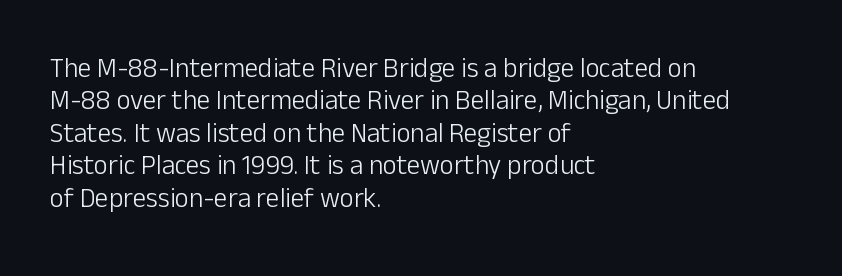
The font is comparable to plain body text, perhaps lighter. Line starts are locked; line ends wander. Nothing unusual about the tracking: characters are spaced as the font intends. The type sits square on the baseline with zero lean. Rule under the text: the space is simply empty.
